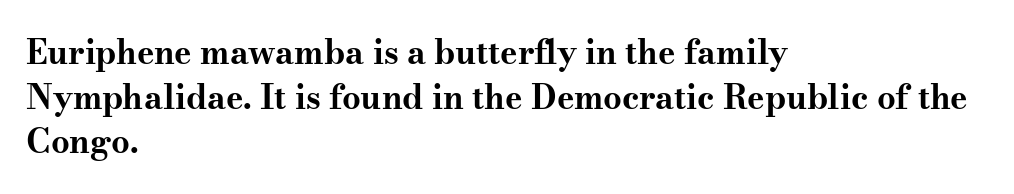
{"serif": "yes", "italic": "no", "bold": "yes", "weight": "bold", "width": "wide", "stroke_contrast": "medium", "x_height": "small", "monospaced": "no", "underline": "no", "align": "left", "line_spacing": "normal", "line_spacing_ratio": 1.35, "letter_spacing": "normal", "letter_spacing_em": 0.0, "glyph_px": 33}
